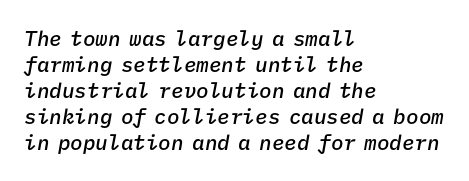
Stroke thickness is moderately raised; the sample reads as semibold. Rule under the text: the space is simply empty. Designer's note — italics engaged. Teacher's note: observe the even left margin — that is flush-left alignment. The type is set solid horizontally, with unmodified tracking.
